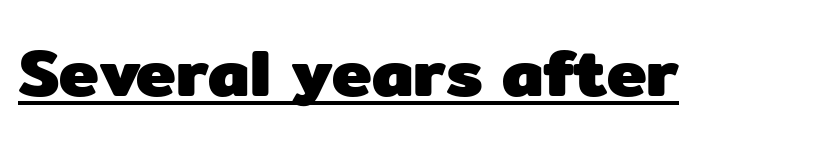
The image shows 67 px heavy sans-serif type, upright; set normal letter spacing, underlined; low stroke contrast and a medium x-height.
